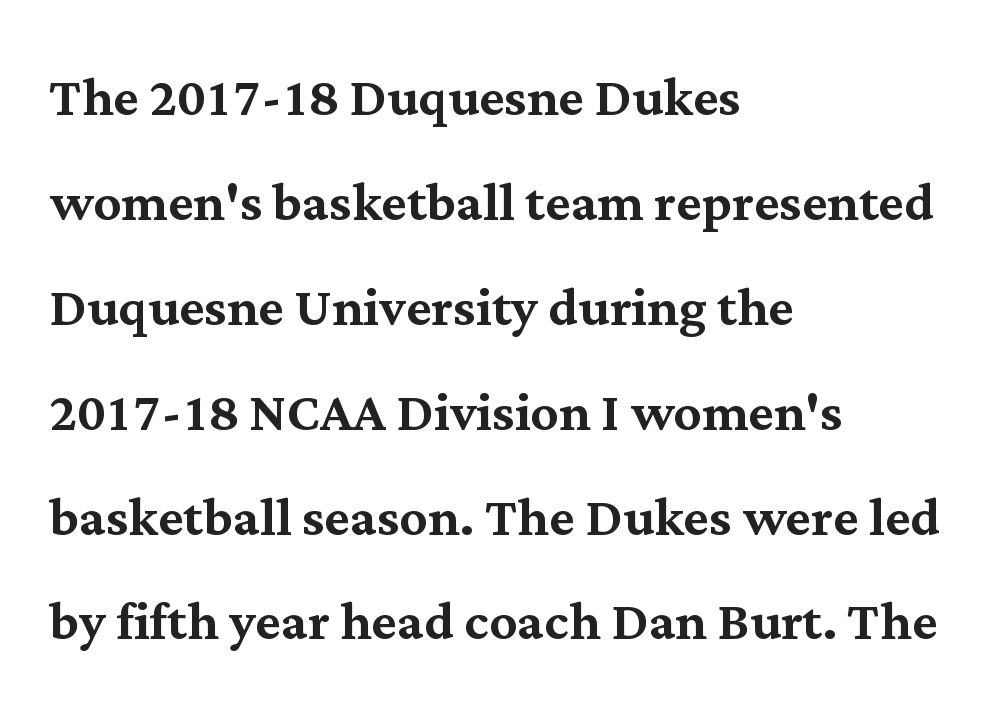
The image shows 69 px serif type, upright; set left-aligned, normal line spacing (1.52x), normal letter spacing, not underlined; medium stroke contrast and a medium x-height.
